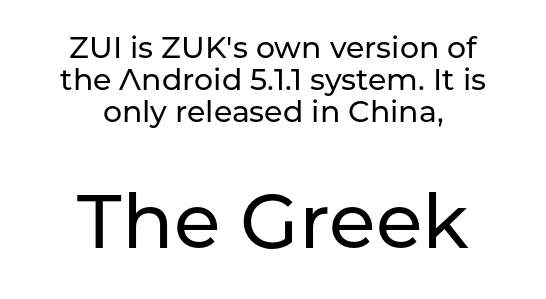
{"serif": "no", "italic": "no", "width": "normal", "stroke_contrast": "low", "x_height": "medium", "monospaced": "no", "underline": "no", "align": "center", "line_spacing": "tight", "line_spacing_ratio": 1.06, "letter_spacing": "normal", "letter_spacing_em": 0.0, "larger_block": "second", "size_ratio": 2.53, "glyph_px": 76}
